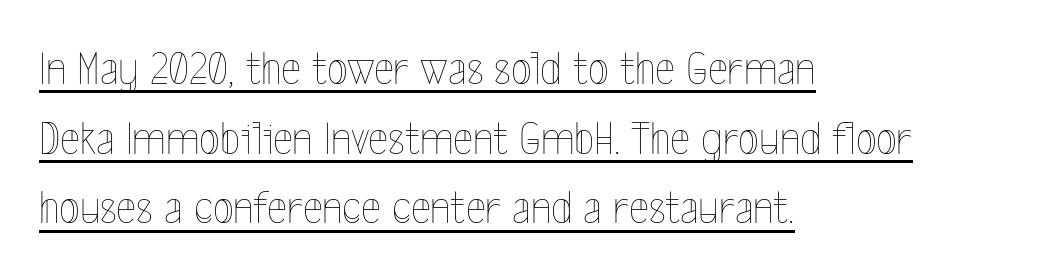
{"italic": "no", "bold": "no", "weight": "thin", "width": "condensed", "x_height": "medium", "monospaced": "no", "underline": "yes", "align": "left", "line_spacing": "normal", "line_spacing_ratio": 1.45, "letter_spacing": "normal", "letter_spacing_em": 0.0, "glyph_px": 48}
